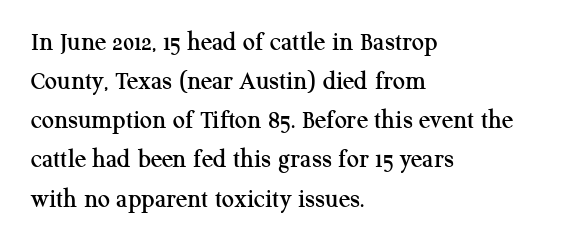
Evenly set lines give the paragraph a standard silhouette. What stands out about the letter spacing? Nothing — it is the standard amount. Glance below the letters and you will spot only blank space. The compositor pushed each line to the left boundary. The axis of the letterforms is exactly vertical.
